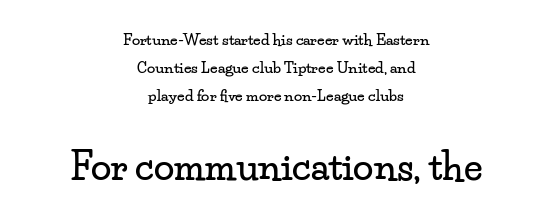
{"serif": "yes", "italic": "no", "width": "wide", "stroke_contrast": "low", "x_height": "small", "monospaced": "no", "underline": "no", "align": "center", "line_spacing_ratio": 1.88, "letter_spacing": "normal", "letter_spacing_em": 0.0, "larger_block": "second", "size_ratio": 2.47, "glyph_px": 37}
